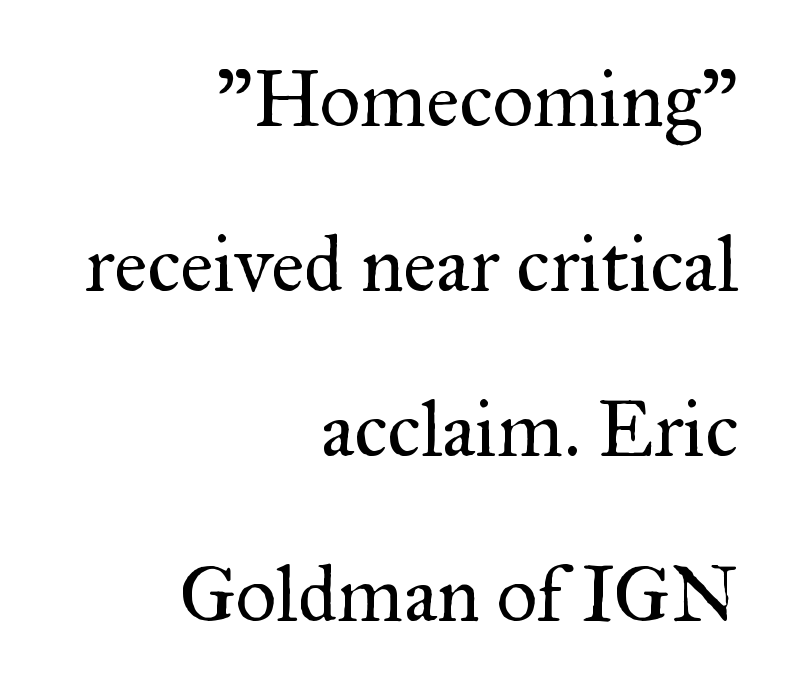
{"serif": "yes", "italic": "no", "bold": "no", "weight": "regular", "width": "normal", "stroke_contrast": "medium", "x_height": "small", "monospaced": "no", "underline": "no", "align": "right", "line_spacing": "loose", "line_spacing_ratio": 2.09, "letter_spacing": "normal", "letter_spacing_em": 0.0, "glyph_px": 79}
